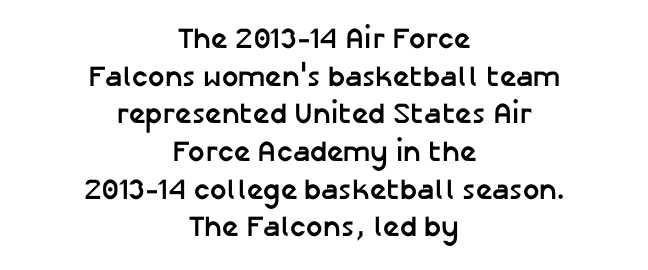
The paragraph has two soft edges and a firm central axis. Grotesque or geometric, the face here clearly has no serifs. Notice how the stems are strictly vertical — no italics here. Observe the ordinary spacing: letters are neighbours, not strangers.
